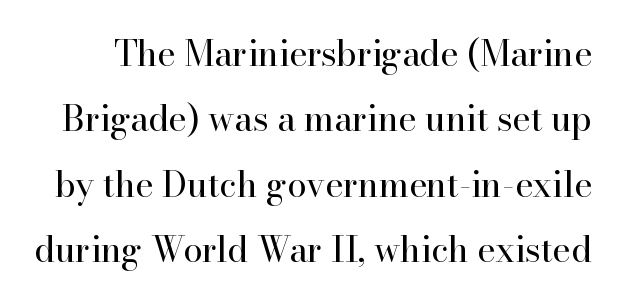
This sample has the flowing, uneven cadence of proportional lettering. Letters have the restrained weight of plain body copy at most. Quick note: underline off. It's the straight-up-and-down kind of type.
